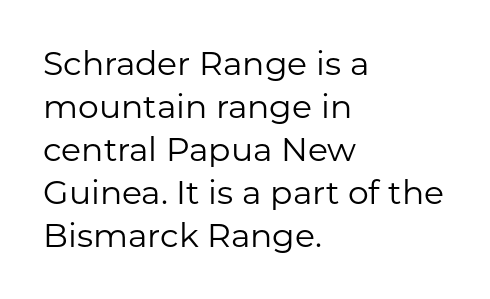
Reading down the block, your eye returns to a fixed left position each line. The type sits square on the baseline with zero lean. Rows of type keep a routine distance in the vertical direction. Tracking value appears to be zero — textbook default spacing.
